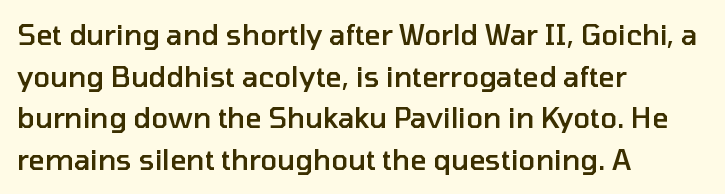
{"serif": "no", "italic": "no", "bold": "semi", "weight": "semibold", "width": "normal", "stroke_contrast": "low", "x_height": "medium", "monospaced": "no", "underline": "no", "align": "left", "line_spacing": "normal", "line_spacing_ratio": 1.49, "letter_spacing": "normal", "letter_spacing_em": 0.0, "glyph_px": 28}
